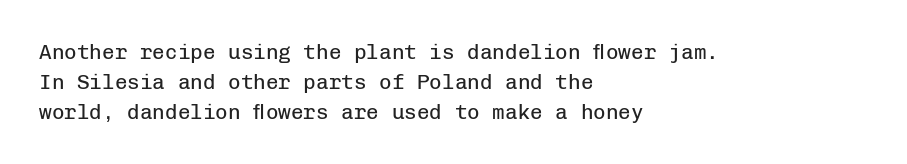
Quick note: interline space is typical. Nothing unusual about the tracking: characters are spaced as the font intends. Unmarked baselines from the first word to the last. No italicization has been applied; the sample stays upright.
